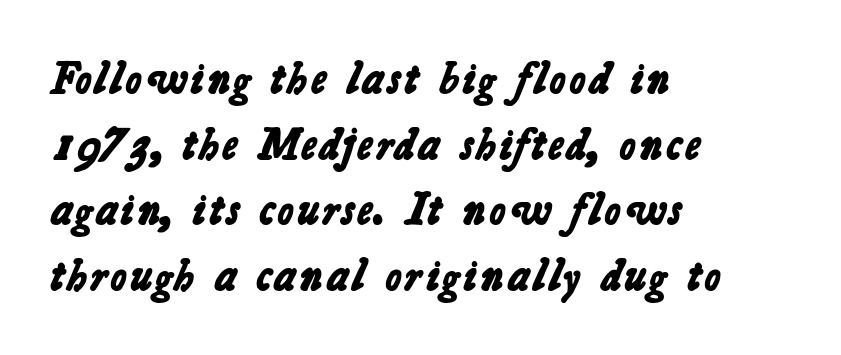
{"serif": "no", "bold": "yes", "weight": "bold", "width": "normal", "stroke_contrast": "low", "x_height": "medium", "monospaced": "no", "underline": "no", "align": "left", "line_spacing": "normal", "line_spacing_ratio": 1.49, "letter_spacing": "normal", "letter_spacing_em": 0.0, "glyph_px": 44}
